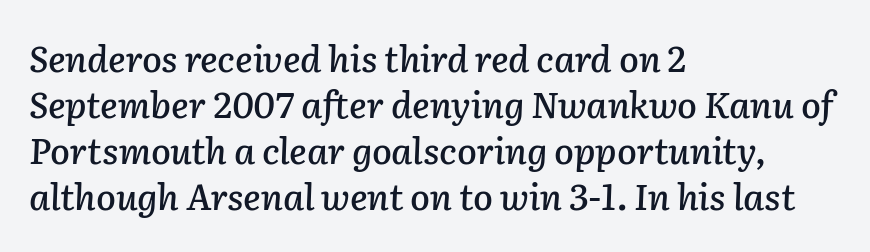
The image shows 36 px text type, italic (leaning right); set left-aligned, normal line spacing (1.28x), normal letter spacing, not underlined; low stroke contrast and a medium x-height.
